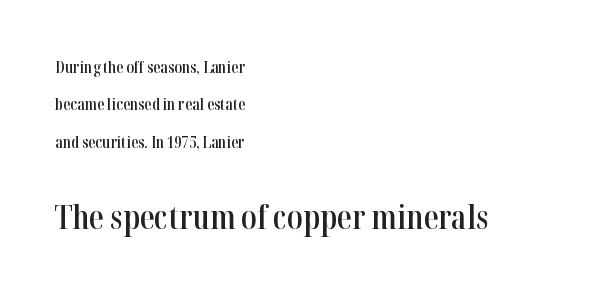
Letter spacing: default. Is the lower block the larger one? Yes — the lower block carries the bigger type. The face used here is proportionally spaced, like ordinary book or web type. Slightly chunky letters — semibold, I'd say, not full bold. The baseline area is clear. Baseline-to-baseline distance is far greater than the letter height.
